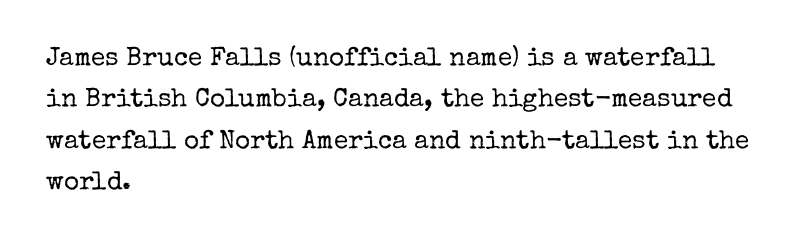
{"italic": "no", "bold": "no", "underline": "no", "align": "left", "line_spacing": "normal", "line_spacing_ratio": 1.59, "letter_spacing": "normal", "letter_spacing_em": 0.0, "glyph_px": 26}
